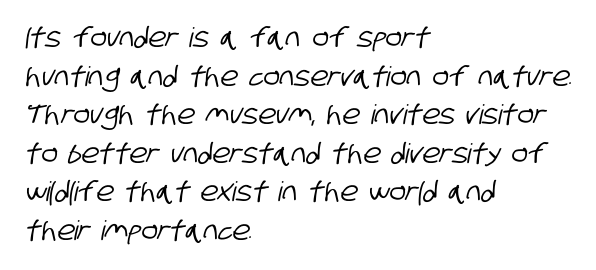
Q: Is the text underlined? A: No.
Q: How is the paragraph aligned? A: Left-aligned.
Q: Is the spacing between letters normal or unusually wide? A: Normal.
Q: Is the spacing between lines tight, normal or loose? A: Normal.
